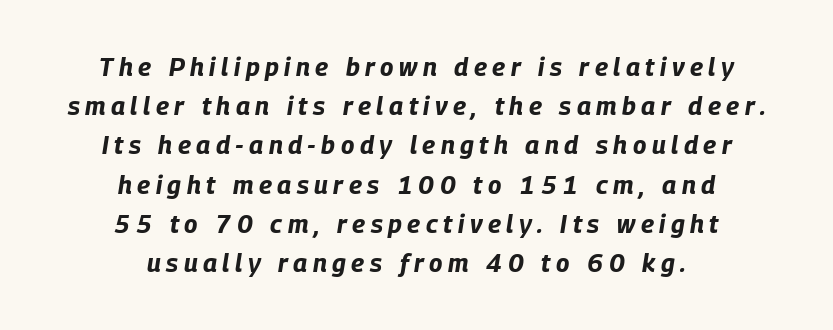
{"italic": "yes", "lean": "right", "slant_degrees": 9, "bold": "yes", "underline": "no", "align": "center", "line_spacing": "normal", "line_spacing_ratio": 1.57, "letter_spacing": "wide", "letter_spacing_em": 0.22, "glyph_px": 25}
